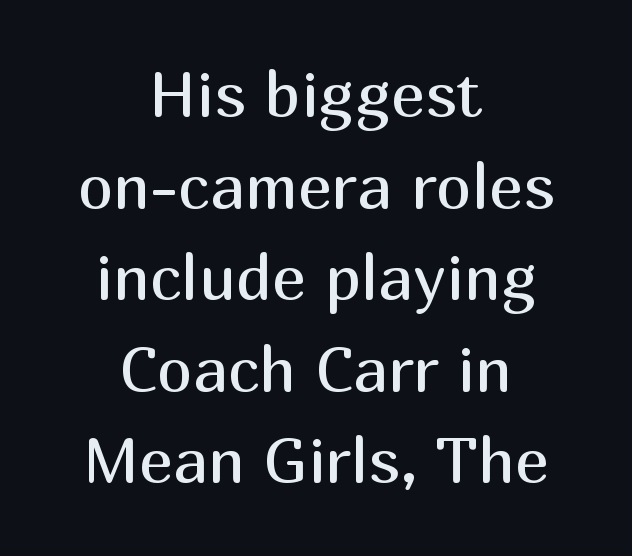
Q: Is the text bold? A: No.
Q: Is the text italic (slanted)? A: No, it is upright.
Q: Is the typeface a serif or a sans-serif typeface? A: Sans-serif.
Q: Is the text underlined? A: No.
Q: How is the paragraph aligned? A: Centered.
Q: Is the spacing between letters normal or unusually wide? A: Normal.
Q: Is the spacing between lines tight, normal or loose? A: Normal.
Q: Width (condensed, normal, or wide)? A: Normal.
Q: Stroke contrast? A: Medium.
Q: x-height? A: Medium.
Q: Monospaced? A: No.
